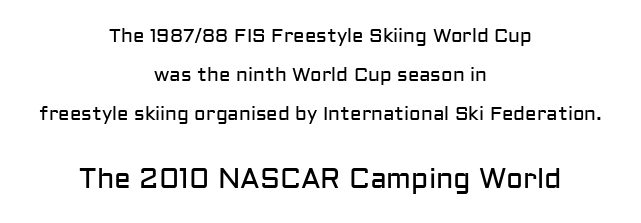
The text was rendered using a sans face with plain stroke endings. Top chunk: small. Bottom chunk: large. The passage shown is not bold in any degree. Posture: vertical. Character widths vary here, with narrow letters taking less room than wide ones. Descender tails drop into unmarked territory.
